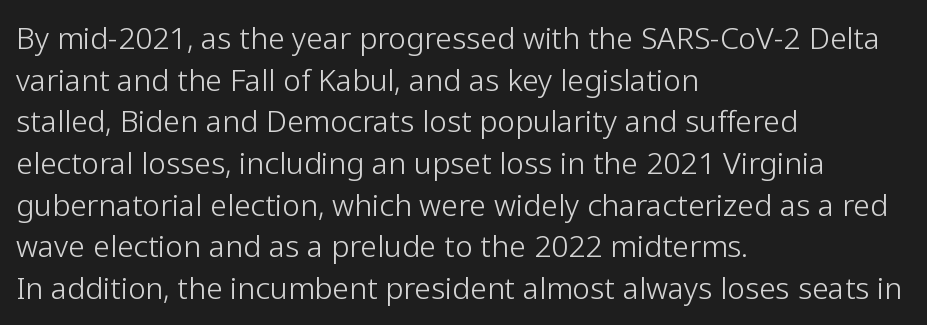
The image shows 30 px light sans-serif type, upright; set left-aligned, normal line spacing (1.39x), normal letter spacing, not underlined; low stroke contrast and a medium x-height.
